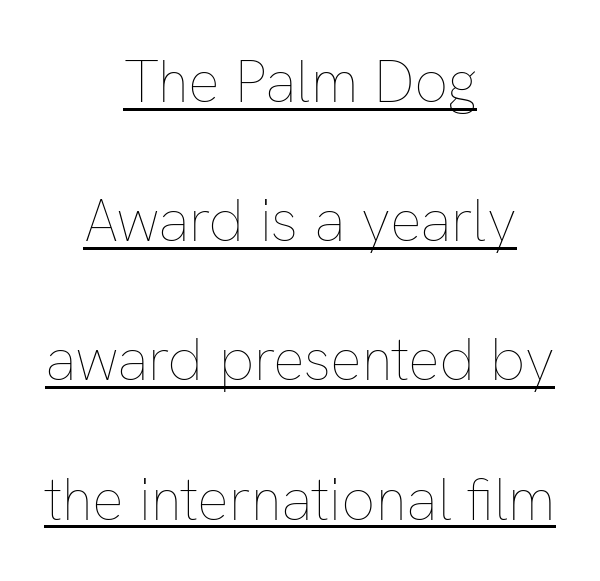
Q: Is the text bold? A: No.
Q: Is the text italic (slanted)? A: No, it is upright.
Q: Is the text underlined? A: Yes.
Q: How is the paragraph aligned? A: Centered.
Q: Is the spacing between letters normal or unusually wide? A: Normal.
Q: Is the spacing between lines tight, normal or loose? A: Loose.
Q: Width (condensed, normal, or wide)? A: Normal.
Q: Stroke contrast? A: Low.
Q: x-height? A: Medium.
Q: Monospaced? A: No.
